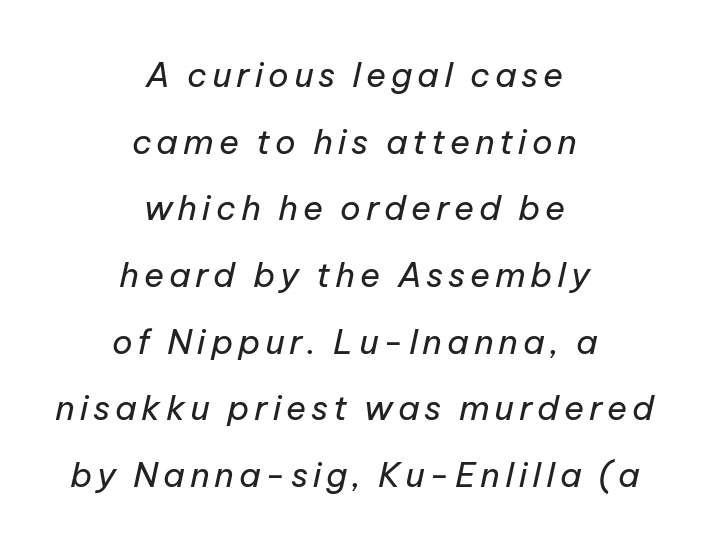
{"italic": "yes", "lean": "right", "slant_degrees": 12, "bold": "no", "weight": "regular", "width": "normal", "stroke_contrast": "low", "x_height": "medium", "monospaced": "no", "underline": "no", "align": "center", "line_spacing": "loose", "line_spacing_ratio": 1.96, "glyph_px": 34}
